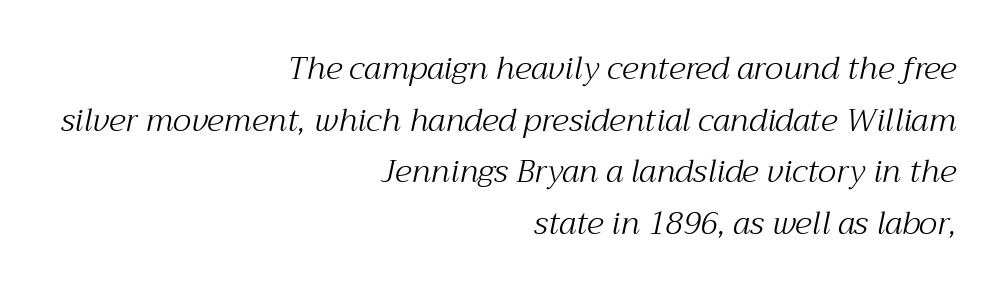
Each new line begins a customary step beneath the previous one. Tall strokes in this sample are angled rather than plumb. Descender tails drop into unmarked territory. The face used here is proportionally spaced, like ordinary book or web type.
